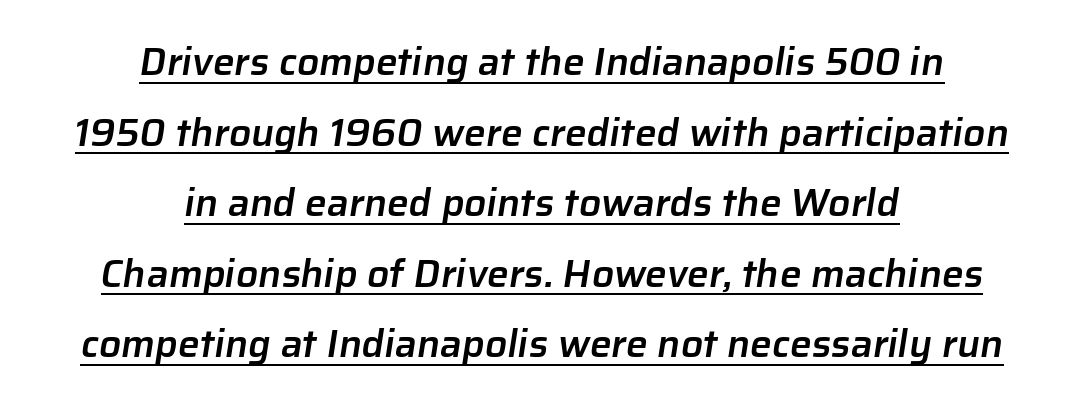
The horizontal fit of the characters is conventional and even. The rendering uses natural spacing where letterforms have individual widths. This sample uses a sans-serif face. The passage shown is underscored from start to finish. What weight is shown? A semibold, between regular and bold. Neither beginnings nor endings align; midpoints do.
